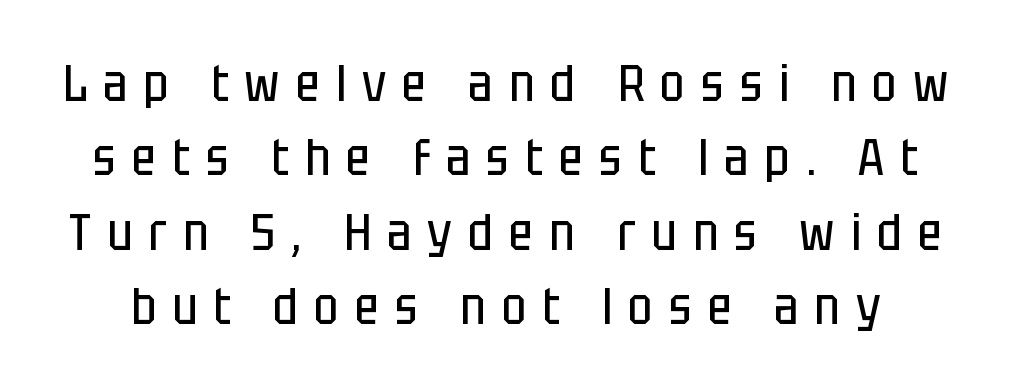
Q: Is the text bold? A: No.
Q: Is the text italic (slanted)? A: No, it is upright.
Q: Is the typeface a serif or a sans-serif typeface? A: Sans-serif.
Q: Is the text underlined? A: No.
Q: Is the spacing between letters normal or unusually wide? A: Unusually wide.
Q: Is the spacing between lines tight, normal or loose? A: Normal.
Q: Width (condensed, normal, or wide)? A: Condensed.
Q: Stroke contrast? A: Low.
Q: x-height? A: Large.
Q: Monospaced? A: No.
